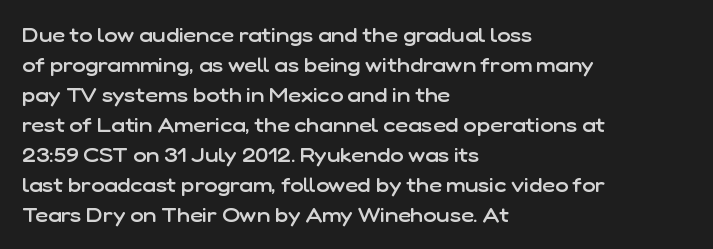
Q: Is the text bold? A: Semi-bold.
Q: Is the text italic (slanted)? A: No, it is upright.
Q: Is the text underlined? A: No.
Q: How is the paragraph aligned? A: Left-aligned.
Q: Is the spacing between letters normal or unusually wide? A: Normal.
Q: Is the spacing between lines tight, normal or loose? A: Normal.
